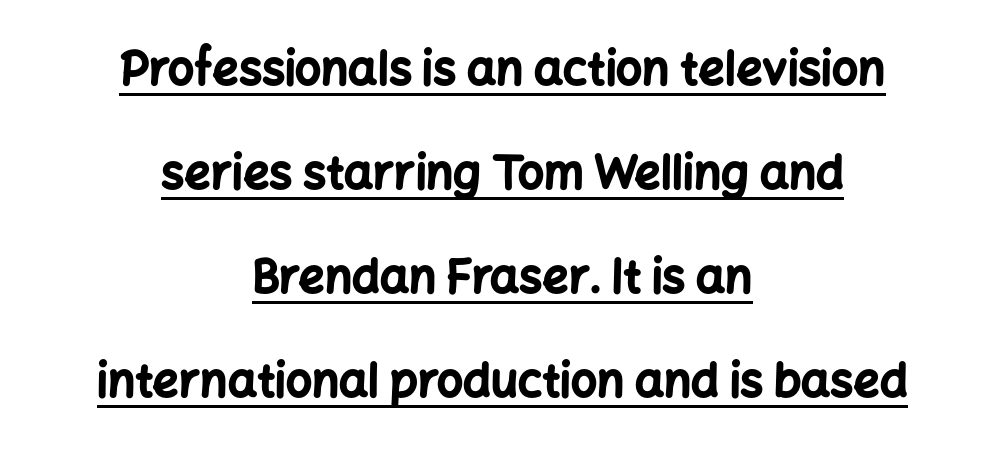
The image shows 46 px bold sans-serif type, upright; set centered, loose line spacing (2.26x), normal letter spacing, underlined; low stroke contrast and a medium x-height.
